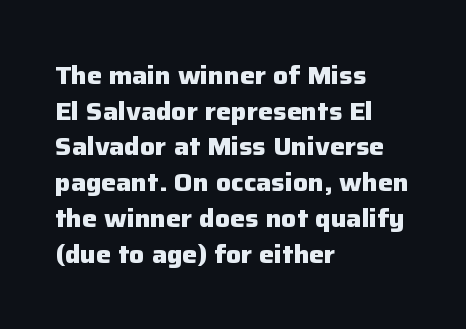
This rendering leaves character spacing at its baseline value. Any mark beneath the type? The region is blank. This is roman type, the default non-slanted kind. Pretty heavy lettering here — definitely bold. Notice how descenders clear the ascenders below comfortably — that's standard leading. All the whitespace from short lines collects on the right.
